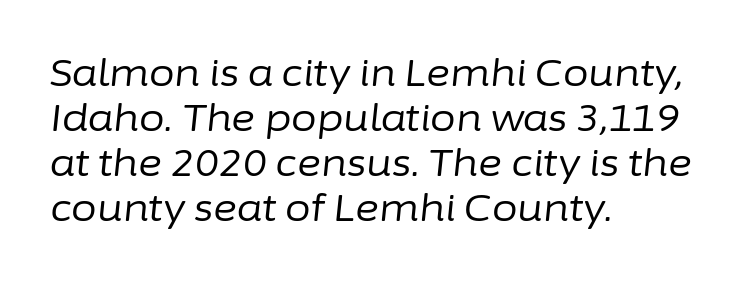
The image shows 37 px regular-weight type, italic (leaning right); set left-aligned, line spacing 1.22x, normal letter spacing, not underlined; low stroke contrast and a medium x-height.
